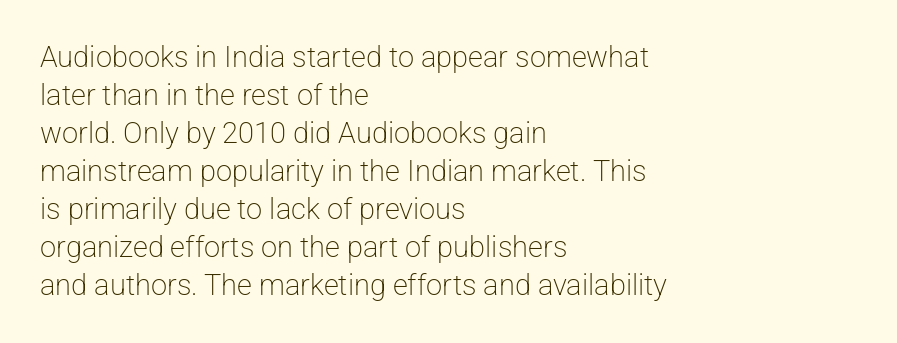
I'd call this a sans setting — the letters go barefoot. Which margin do the lines hug? The left one — the right edge is uneven. The space directly below the letters is spotless. Note the varied advance widths — an 'i' is clearly narrower than an 'm'.
